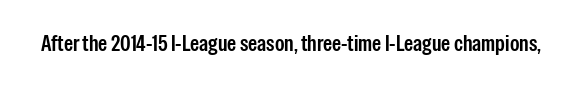
Q: Is the text italic (slanted)? A: No, it is upright.
Q: Is the text underlined? A: No.
Q: Is the spacing between letters normal or unusually wide? A: Normal.
